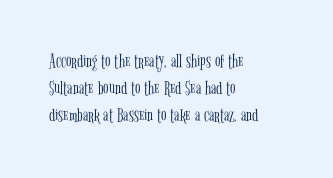
The image shows 20 px text type, upright; set left-aligned, normal line spacing (1.36x), normal letter spacing, not underlined.
